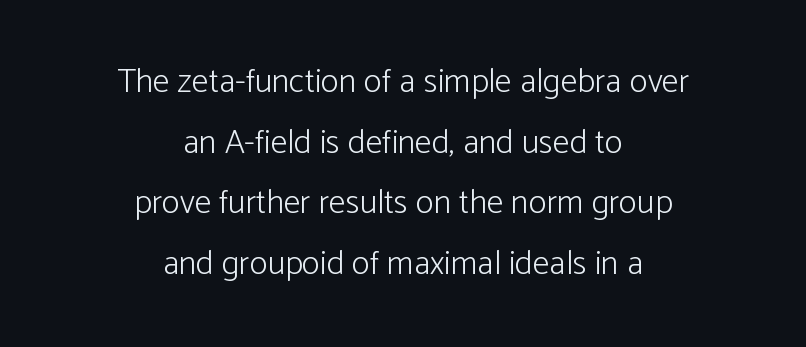
{"serif": "no", "italic": "no", "bold": "no", "weight": "light", "width": "normal", "stroke_contrast": "low", "x_height": "medium", "monospaced": "no", "underline": "no", "align": "center", "line_spacing_ratio": 1.78, "letter_spacing": "normal", "letter_spacing_em": 0.0, "glyph_px": 34}
